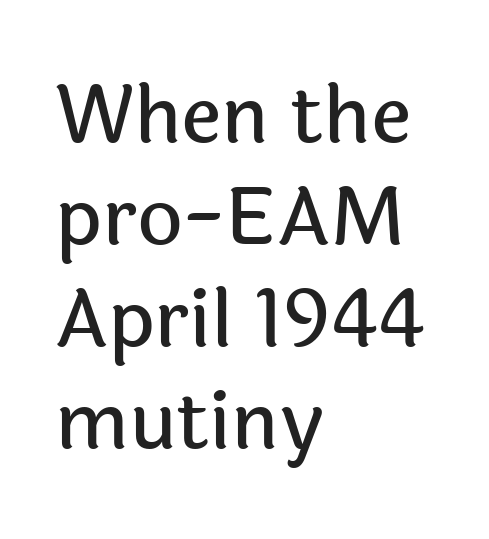
{"serif": "no", "italic": "no", "width": "normal", "x_height": "medium", "monospaced": "no", "underline": "no", "align": "left", "line_spacing": "normal", "line_spacing_ratio": 1.29, "letter_spacing": "normal", "letter_spacing_em": 0.0, "glyph_px": 79}
